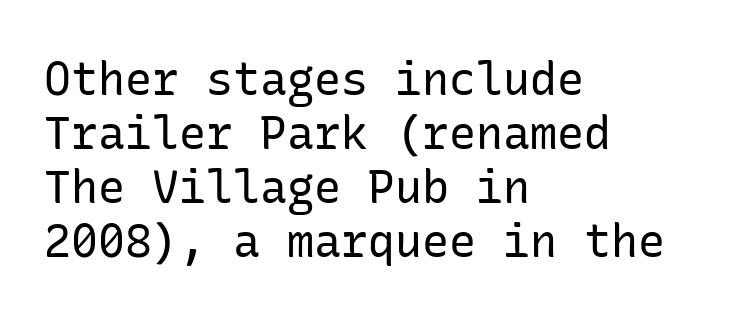
Q: Is the text bold? A: No.
Q: Is the text italic (slanted)? A: No, it is upright.
Q: Is the typeface a serif or a sans-serif typeface? A: Sans-serif.
Q: Is the text underlined? A: No.
Q: How is the paragraph aligned? A: Left-aligned.
Q: Is the spacing between letters normal or unusually wide? A: Normal.
Q: Width (condensed, normal, or wide)? A: Normal.
Q: Stroke contrast? A: Low.
Q: x-height? A: Medium.
